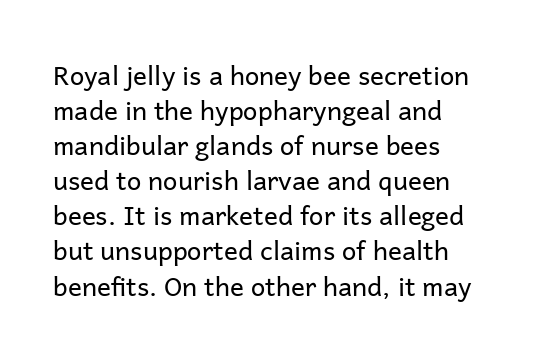
{"italic": "no", "bold": "no", "underline": "no", "align": "left", "line_spacing": "normal", "line_spacing_ratio": 1.35, "letter_spacing": "normal", "letter_spacing_em": 0.0, "glyph_px": 26}
